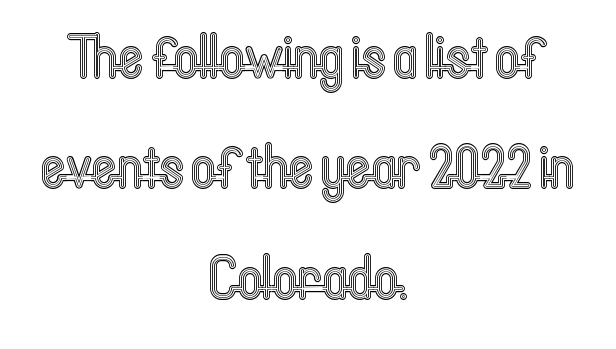
Upright lettering throughout. Unmarked baselines from the first word to the last. The typesetter chose a symmetrical, centered arrangement here. The rendering uses natural spacing where letterforms have individual widths. Words appear dense and cohesive because spacing is normal.
